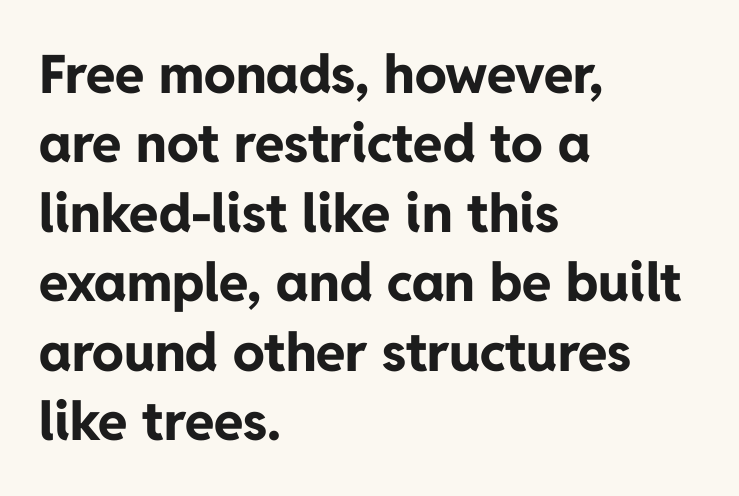
You could not count columns in this text — the font is proportionally spaced. Each word holds together tightly as a unit, with standard inter-letter gaps. Summary of vertical rhythm: regular, with standard interline spacing. The space beneath each line is pristine and unruled. Note: no serifs on the glyphs. Does the lettering tilt? It doesn't — this is upright.
